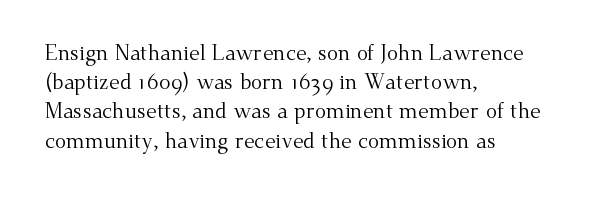
{"italic": "no", "bold": "no", "underline": "no", "align": "left", "line_spacing": "normal", "line_spacing_ratio": 1.39, "letter_spacing": "normal", "letter_spacing_em": 0.0, "glyph_px": 21}
